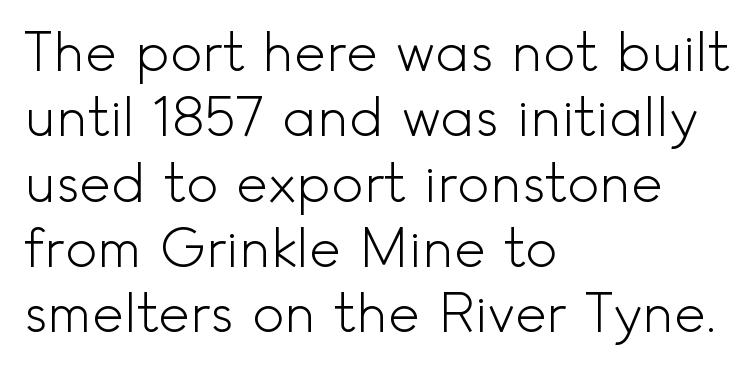
The image shows 54 px light sans-serif type, upright; set left-aligned, line spacing 1.21x, normal letter spacing, not underlined; a small x-height.
